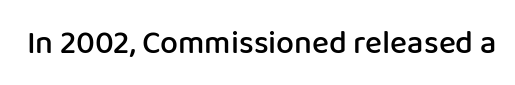
{"serif": "no", "italic": "no", "bold": "semi", "weight": "semibold", "width": "normal", "stroke_contrast": "low", "x_height": "medium", "monospaced": "no", "underline": "no", "letter_spacing": "normal", "letter_spacing_em": 0.0, "glyph_px": 32}
